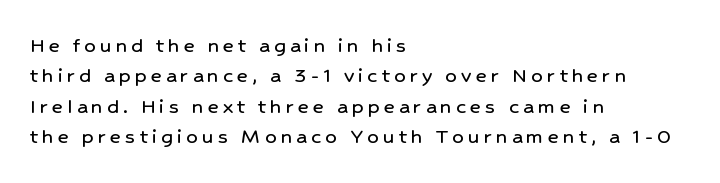
Italic? Not at all — the glyphs are vertical. Layout note: lines flush left. A clean baseline with only descenders dipping below it. What's the leading like? Ordinary, nothing unusual.
